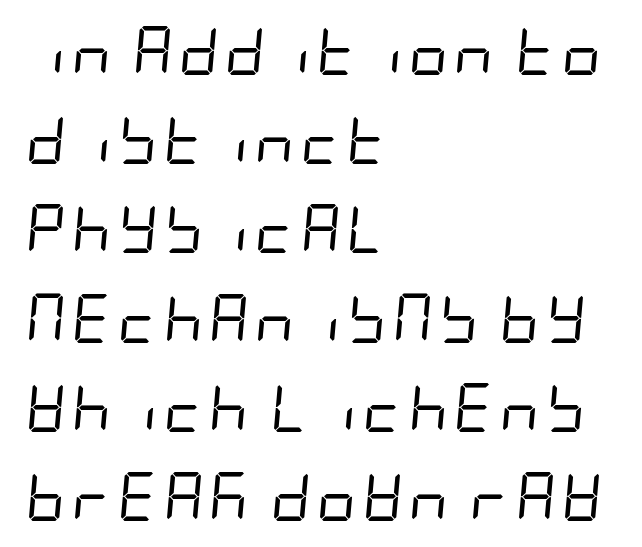
{"italic": "yes", "lean": "right", "slant_degrees": 5, "bold": "no", "weight": "regular", "width": "condensed", "stroke_contrast": "low", "x_height": "large", "underline": "no", "align": "left", "line_spacing_ratio": 1.82, "glyph_px": 49}
